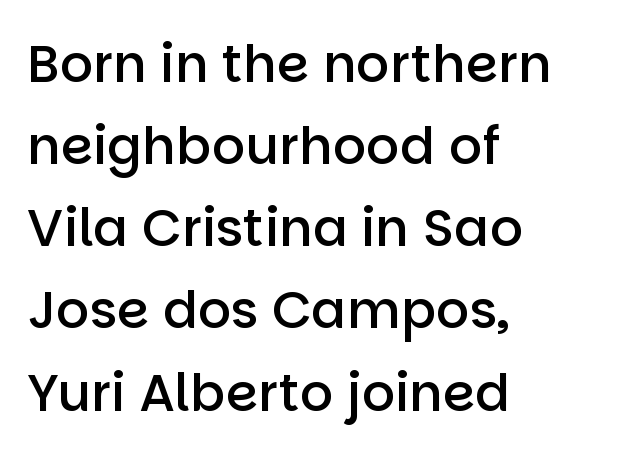
Q: Is the text bold? A: Semi-bold.
Q: Is the text italic (slanted)? A: No, it is upright.
Q: Is the typeface a serif or a sans-serif typeface? A: Sans-serif.
Q: Is the text underlined? A: No.
Q: How is the paragraph aligned? A: Left-aligned.
Q: Is the spacing between letters normal or unusually wide? A: Normal.
Q: Is the spacing between lines tight, normal or loose? A: Normal.
Q: Width (condensed, normal, or wide)? A: Normal.
Q: Stroke contrast? A: Low.
Q: x-height? A: Large.
Q: Monospaced? A: No.
